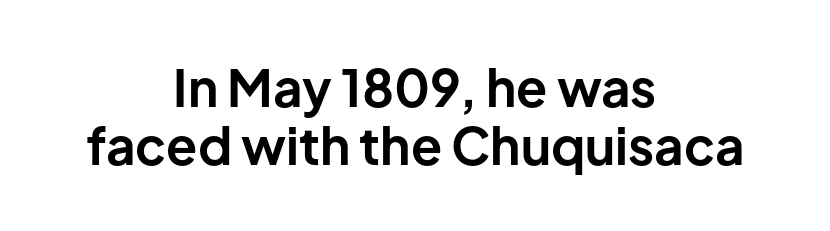
The image shows 51 px bold sans-serif type, upright; set centered, tight line spacing (1.13x), normal letter spacing, not underlined; low stroke contrast and a medium x-height.
